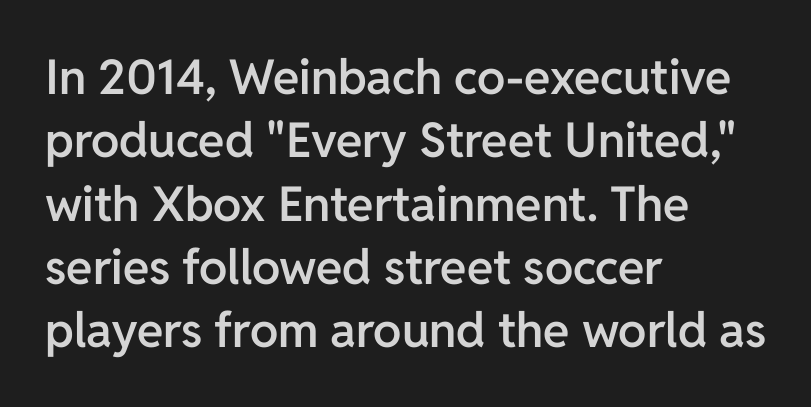
Q: Is the text bold? A: Semi-bold.
Q: Is the text italic (slanted)? A: No, it is upright.
Q: Is the typeface a serif or a sans-serif typeface? A: Sans-serif.
Q: Is the text underlined? A: No.
Q: How is the paragraph aligned? A: Left-aligned.
Q: Is the spacing between letters normal or unusually wide? A: Normal.
Q: Is the spacing between lines tight, normal or loose? A: Normal.
Q: Width (condensed, normal, or wide)? A: Normal.
Q: Stroke contrast? A: Low.
Q: x-height? A: Medium.
Q: Monospaced? A: No.
